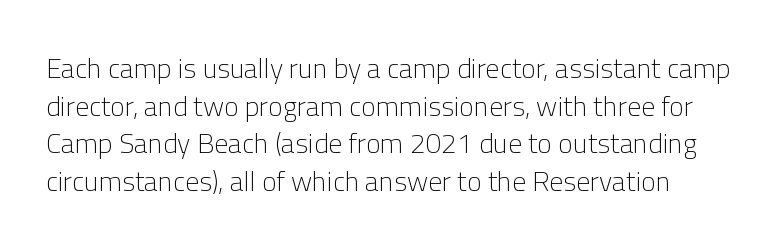
The image shows 28 px light sans-serif type, upright; set normal line spacing (1.34x), normal letter spacing, not underlined; low stroke contrast and a medium x-height.
